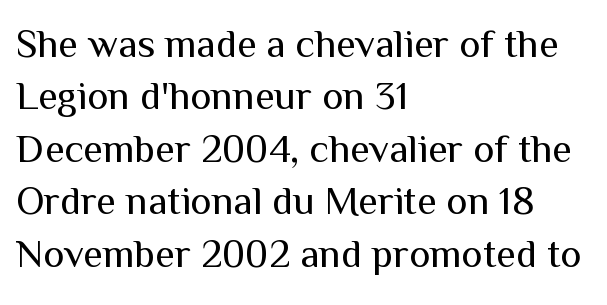
{"serif": "no", "italic": "no", "bold": "no", "weight": "regular", "width": "normal", "stroke_contrast": "medium", "x_height": "medium", "monospaced": "no", "underline": "no", "align": "left", "line_spacing": "normal", "line_spacing_ratio": 1.31, "letter_spacing": "normal", "letter_spacing_em": 0.0, "glyph_px": 40}
